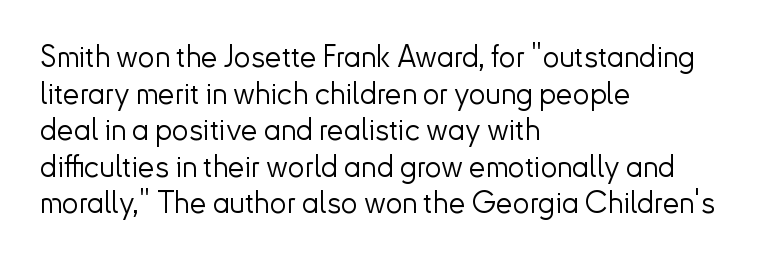
Character widths vary here, with narrow letters taking less room than wide ones. The font's upright variant was chosen for this text. The zone under the glyphs is completely vacant. Each line starts at the same left margin while the right side varies. A light-to-regular cut is what we see here.
